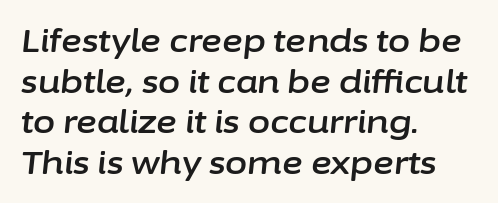
Q: Is the text italic (slanted)? A: Yes, it leans right by about 6 degrees.
Q: Is the text underlined? A: No.
Q: How is the paragraph aligned? A: Left-aligned.
Q: Is the spacing between letters normal or unusually wide? A: Normal.
Q: Is the spacing between lines tight, normal or loose? A: Normal.
Q: Width (condensed, normal, or wide)? A: Normal.
Q: Stroke contrast? A: Low.
Q: x-height? A: Medium.
Q: Monospaced? A: No.
